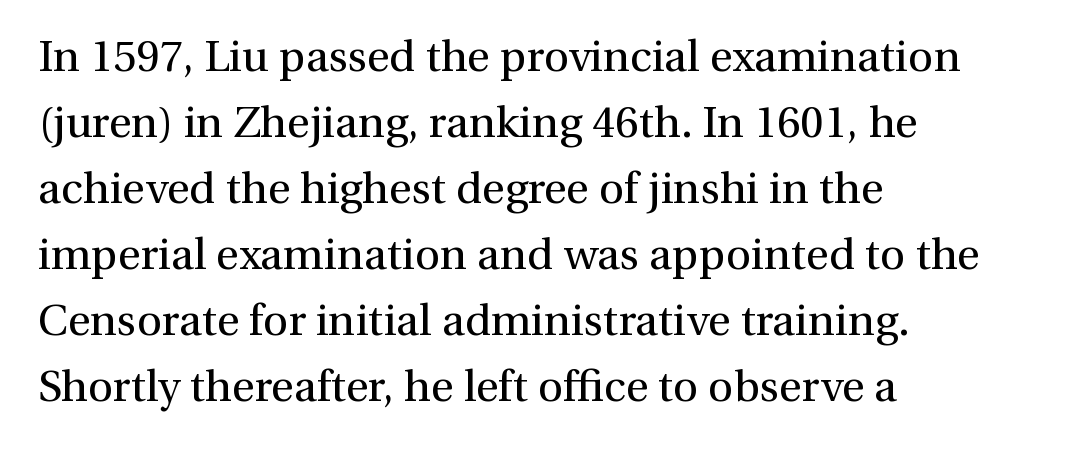
The image shows 44 px regular-weight serif type, upright; set left-aligned, normal line spacing (1.5x), normal letter spacing, not underlined; medium stroke contrast and a medium x-height.
